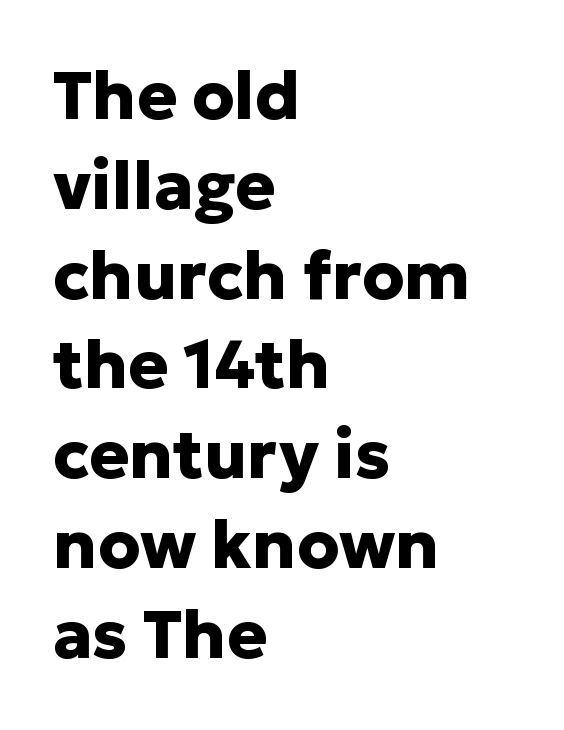
{"serif": "no", "italic": "no", "bold": "yes", "weight": "heavy", "width": "normal", "stroke_contrast": "low", "x_height": "medium", "monospaced": "no", "underline": "no", "align": "left", "line_spacing": "normal", "line_spacing_ratio": 1.34, "letter_spacing": "normal", "letter_spacing_em": 0.0, "glyph_px": 67}
